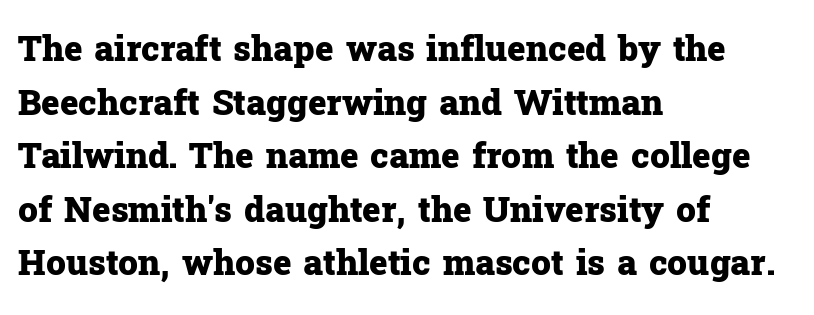
Q: Is the text bold? A: Yes.
Q: Is the text italic (slanted)? A: No, it is upright.
Q: Is the typeface a serif or a sans-serif typeface? A: Serif.
Q: Is the text underlined? A: No.
Q: How is the paragraph aligned? A: Left-aligned.
Q: Is the spacing between letters normal or unusually wide? A: Normal.
Q: Is the spacing between lines tight, normal or loose? A: Normal.
Q: Width (condensed, normal, or wide)? A: Normal.
Q: Stroke contrast? A: Low.
Q: x-height? A: Medium.
Q: Monospaced? A: No.
